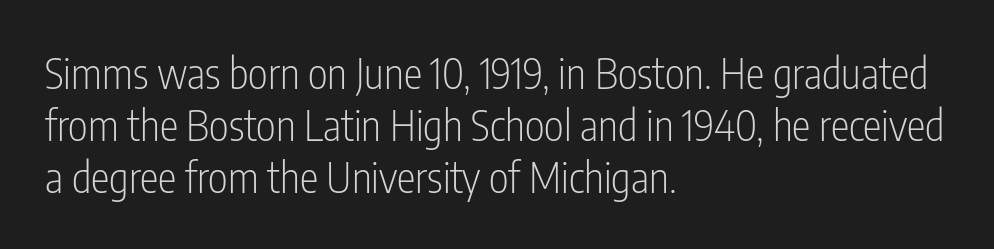
The image shows 42 px light, condensed sans-serif type, upright; set left-aligned, line spacing 1.24x, normal letter spacing, not underlined; low stroke contrast and a medium x-height.
